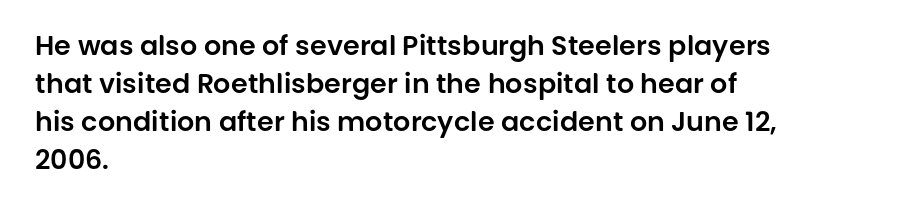
{"italic": "no", "underline": "no", "align": "left", "line_spacing": "normal", "line_spacing_ratio": 1.41, "letter_spacing": "normal", "letter_spacing_em": 0.0, "glyph_px": 27}
